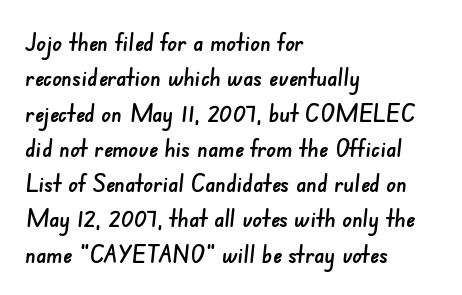
Q: Is the text underlined? A: No.
Q: How is the paragraph aligned? A: Left-aligned.
Q: Is the spacing between letters normal or unusually wide? A: Normal.
Q: Is the spacing between lines tight, normal or loose? A: Normal.
